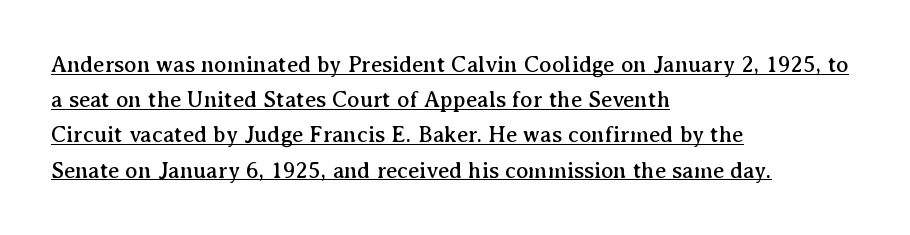
The image shows 23 px text type, upright; set left-aligned, normal line spacing (1.53x), normal letter spacing, underlined.
